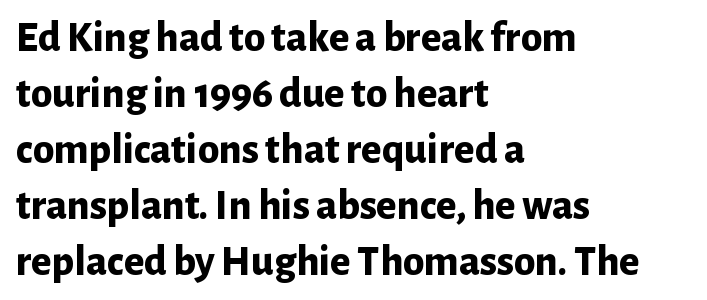
Nobody touched the tracking dial on this one. This is roman type, the default non-slanted kind. The vertical gap from one line to the next is medium. The passage is arranged the way most books set body copy — flush left. This sample has the flowing, uneven cadence of proportional lettering. What kind of face is this? One without serifs — a sans.
